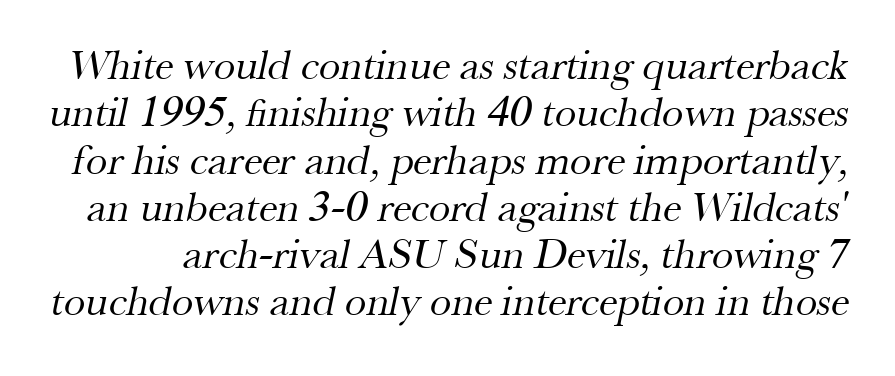
{"serif": "yes", "bold": "no", "weight": "regular", "width": "normal", "stroke_contrast": "medium", "x_height": "small", "monospaced": "no", "underline": "no", "line_spacing": "tight", "line_spacing_ratio": 1.1, "letter_spacing": "normal", "letter_spacing_em": 0.0, "glyph_px": 43}
